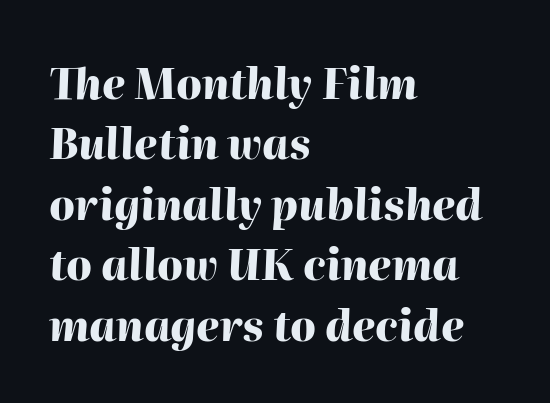
{"italic": "yes", "lean": "right", "slant_degrees": 2, "bold": "yes", "weight": "heavy", "width": "normal", "stroke_contrast": "high", "x_height": "medium", "monospaced": "no", "underline": "no", "align": "left", "line_spacing": "normal", "line_spacing_ratio": 1.44, "letter_spacing": "normal", "letter_spacing_em": 0.0, "glyph_px": 42}
